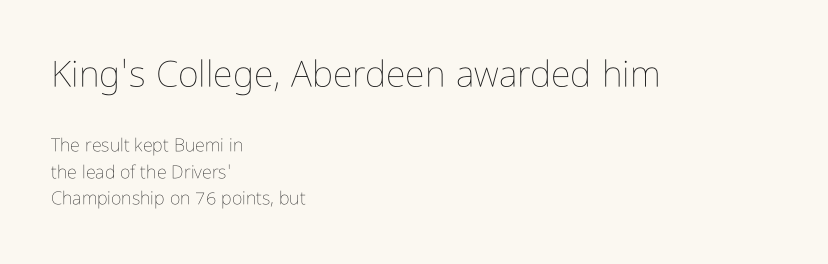
{"italic": "no", "bold": "no", "weight": "thin", "width": "condensed", "stroke_contrast": "low", "x_height": "medium", "monospaced": "no", "underline": "no", "align": "left", "line_spacing": "normal", "line_spacing_ratio": 1.48, "letter_spacing": "normal", "letter_spacing_em": 0.0, "larger_block": "first", "size_ratio": 2.0, "glyph_px": 36}
